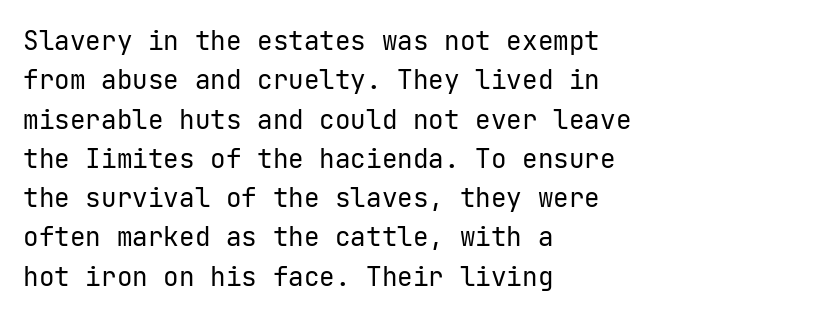
{"italic": "no", "bold": "no", "underline": "no", "align": "left", "line_spacing": "normal", "line_spacing_ratio": 1.51, "letter_spacing": "normal", "letter_spacing_em": 0.0, "glyph_px": 26}
